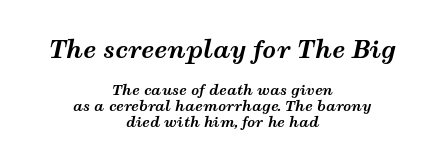
The image shows 24 px bold type, italic (leaning right); set centered, tight line spacing (1.15x), normal letter spacing, not underlined; the first (top) block is 1.71x larger.
